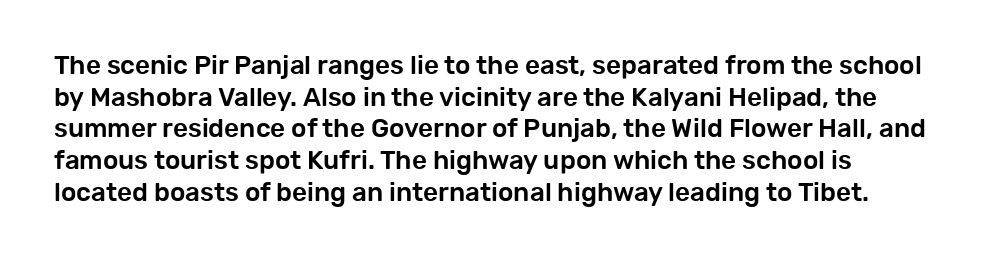
The lettering stays uniformly vertical, giving the passage a roman look. The baseline area is clear. The setting favours the left margin, as ordinary paragraphs usually do. These lines keep a tight, regular rhythm from letter to letter.
